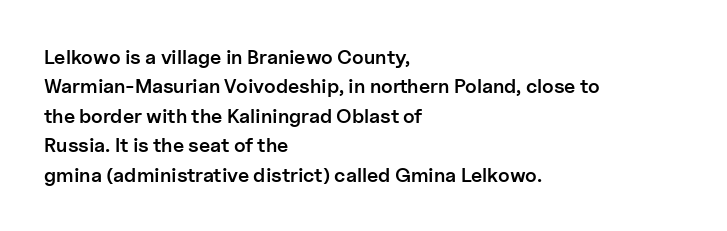
Q: Is the text bold? A: Semi-bold.
Q: Is the text italic (slanted)? A: No, it is upright.
Q: Is the text underlined? A: No.
Q: How is the paragraph aligned? A: Left-aligned.
Q: Is the spacing between letters normal or unusually wide? A: Normal.
Q: Is the spacing between lines tight, normal or loose? A: Normal.
